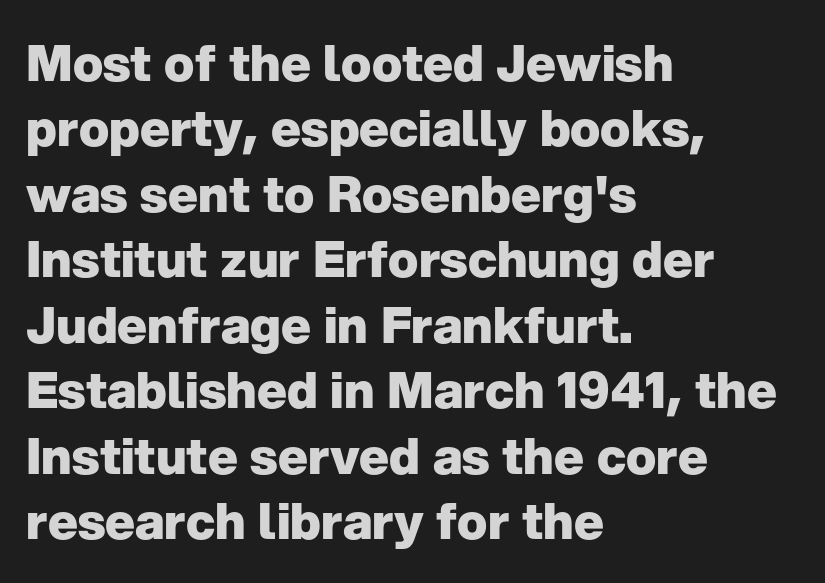
The image shows 50 px heavy sans-serif type, upright; set left-aligned, normal line spacing (1.31x), normal letter spacing, not underlined; low stroke contrast and a medium x-height.
